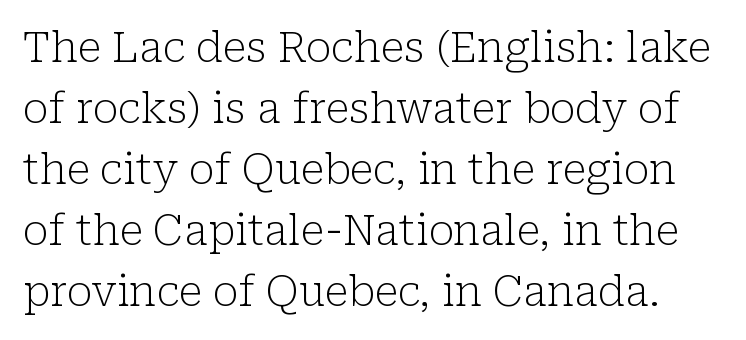
{"serif": "yes", "italic": "no", "bold": "no", "weight": "light", "width": "normal", "stroke_contrast": "low", "x_height": "medium", "monospaced": "no", "underline": "no", "line_spacing": "normal", "line_spacing_ratio": 1.45, "letter_spacing": "normal", "letter_spacing_em": 0.0, "glyph_px": 42}
